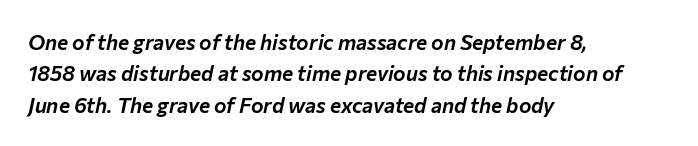
Q: Is the text italic (slanted)? A: Yes, it leans right by about 12 degrees.
Q: Is the text underlined? A: No.
Q: How is the paragraph aligned? A: Left-aligned.
Q: Is the spacing between letters normal or unusually wide? A: Normal.
Q: Is the spacing between lines tight, normal or loose? A: Normal.
